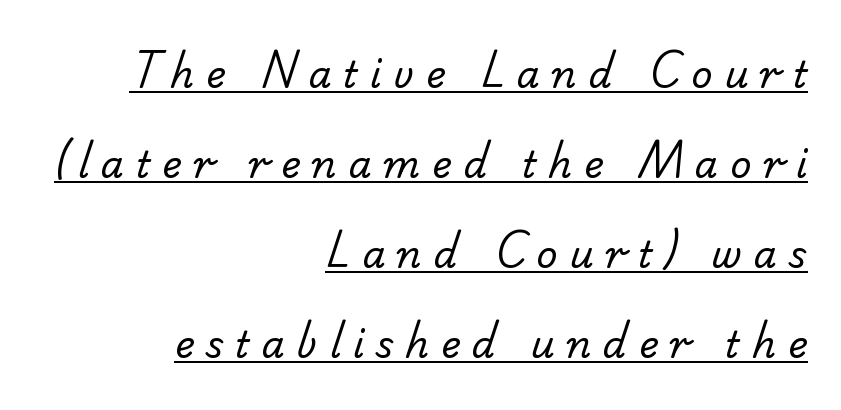
The letters look calm and open, with moderate or lighter stems. Quick note: interline space is abundant. Between one letter and the next there's a generous, obvious gap. Is the block centered? No — it sits flush against the right margin.
